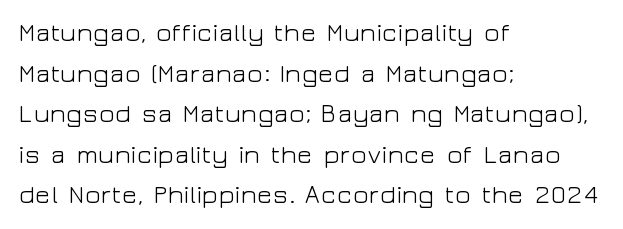
The zone under the glyphs is completely vacant. Letters have the restrained weight of plain body copy at most. Line beginnings align vertically; line endings do not. The gaps between neighbouring characters are ordinary and unremarkable.
